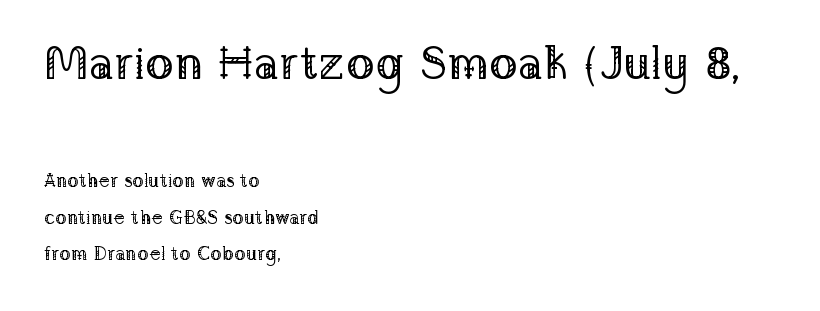
Q: Is the text bold? A: No.
Q: Is the text italic (slanted)? A: No, it is upright.
Q: Is the typeface a serif or a sans-serif typeface? A: Serif.
Q: Is the text underlined? A: No.
Q: How is the paragraph aligned? A: Left-aligned.
Q: Is the spacing between letters normal or unusually wide? A: Normal.
Q: Is the spacing between lines tight, normal or loose? A: Loose.
Q: Which block of text is set in a larger size, the first (top) or the second (bottom)? A: The first (top) one.
Q: Width (condensed, normal, or wide)? A: Normal.
Q: Stroke contrast? A: Low.
Q: x-height? A: Medium.
Q: Monospaced? A: No.
